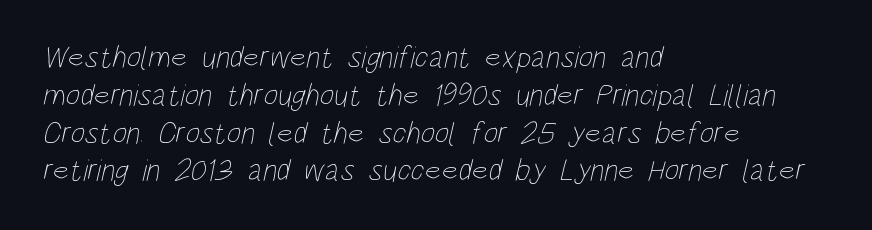
The image shows 31 px thin, condensed type; set left-aligned, line spacing 1.22x, normal letter spacing, not underlined; low stroke contrast and a large x-height.
